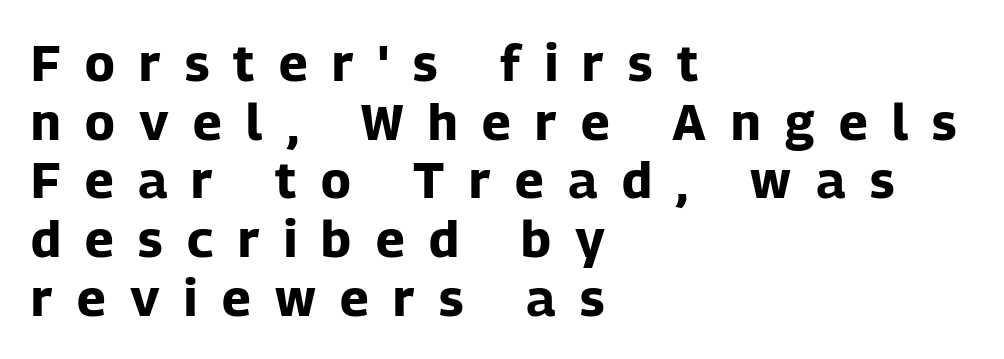
Q: Is the text bold? A: Yes.
Q: Is the text italic (slanted)? A: No, it is upright.
Q: Is the typeface a serif or a sans-serif typeface? A: Sans-serif.
Q: Is the text underlined? A: No.
Q: How is the paragraph aligned? A: Left-aligned.
Q: Is the spacing between letters normal or unusually wide? A: Unusually wide.
Q: Is the spacing between lines tight, normal or loose? A: Tight.
Q: Width (condensed, normal, or wide)? A: Normal.
Q: Stroke contrast? A: Low.
Q: x-height? A: Medium.
Q: Monospaced? A: No.
